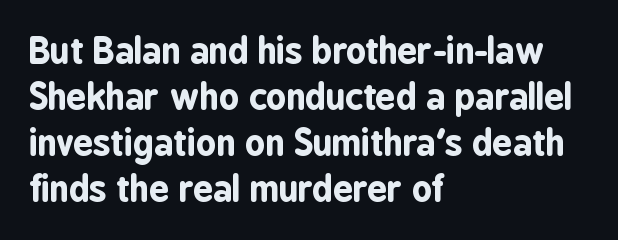
The image shows 35 px bold, condensed sans-serif type, upright; set left-aligned, normal line spacing (1.31x), normal letter spacing, not underlined; low stroke contrast and a medium x-height.
